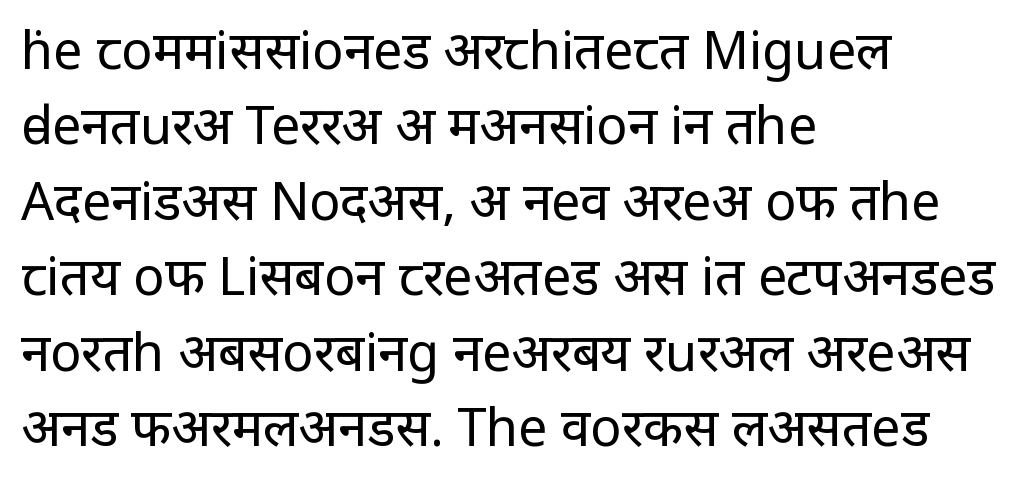
The image shows 52 px regular-weight, condensed sans-serif type, upright; set left-aligned, normal line spacing (1.45x), normal letter spacing, not underlined; low stroke contrast and a large x-height.
